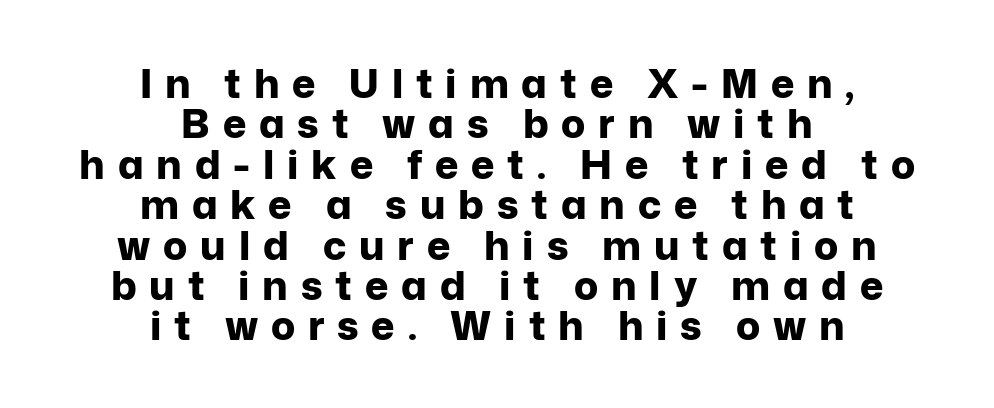
Q: Is the text bold? A: Yes.
Q: Is the text italic (slanted)? A: No, it is upright.
Q: Is the typeface a serif or a sans-serif typeface? A: Sans-serif.
Q: Is the text underlined? A: No.
Q: How is the paragraph aligned? A: Centered.
Q: Is the spacing between letters normal or unusually wide? A: Unusually wide.
Q: Is the spacing between lines tight, normal or loose? A: Tight.
Q: Width (condensed, normal, or wide)? A: Normal.
Q: Stroke contrast? A: Low.
Q: x-height? A: Medium.
Q: Monospaced? A: No.
